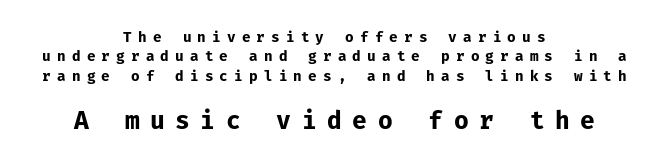
One glance says typical: line gaps are just what's usual. The following chunk of copy outweighs the initial chunk in type size. Every stem runs plumb, perpendicular to the baseline. Layout note: lines centered. These lines have a slow, spaced-out rhythm from letter to letter. The face used here has the dense, thick strokes of a bold.
